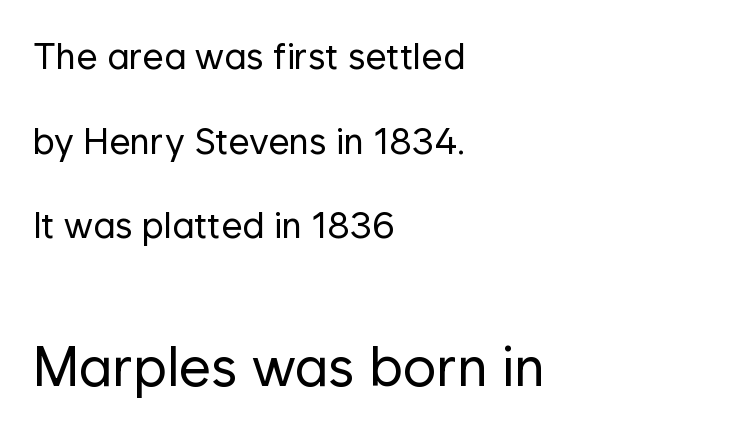
Q: Is the text bold? A: No.
Q: Is the text italic (slanted)? A: No, it is upright.
Q: Is the typeface a serif or a sans-serif typeface? A: Sans-serif.
Q: Is the text underlined? A: No.
Q: How is the paragraph aligned? A: Left-aligned.
Q: Is the spacing between letters normal or unusually wide? A: Normal.
Q: Is the spacing between lines tight, normal or loose? A: Loose.
Q: Which block of text is set in a larger size, the first (top) or the second (bottom)? A: The second (bottom) one.
Q: Width (condensed, normal, or wide)? A: Normal.
Q: Stroke contrast? A: Low.
Q: x-height? A: Medium.
Q: Monospaced? A: No.
